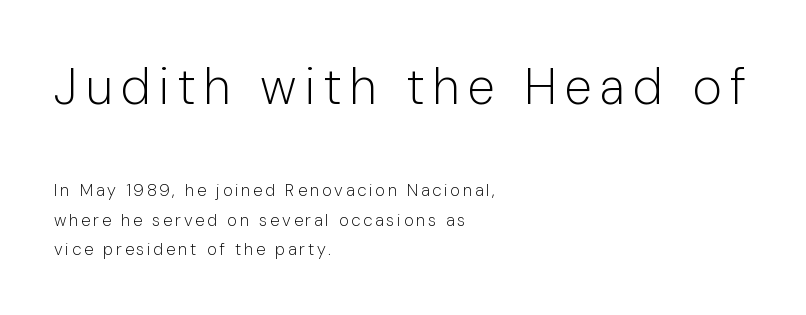
Q: Is the text bold? A: No.
Q: Is the text italic (slanted)? A: No, it is upright.
Q: Is the typeface a serif or a sans-serif typeface? A: Sans-serif.
Q: Is the text underlined? A: No.
Q: How is the paragraph aligned? A: Left-aligned.
Q: Which block of text is set in a larger size, the first (top) or the second (bottom)? A: The first (top) one.
Q: Width (condensed, normal, or wide)? A: Normal.
Q: Stroke contrast? A: Low.
Q: x-height? A: Medium.
Q: Monospaced? A: No.
